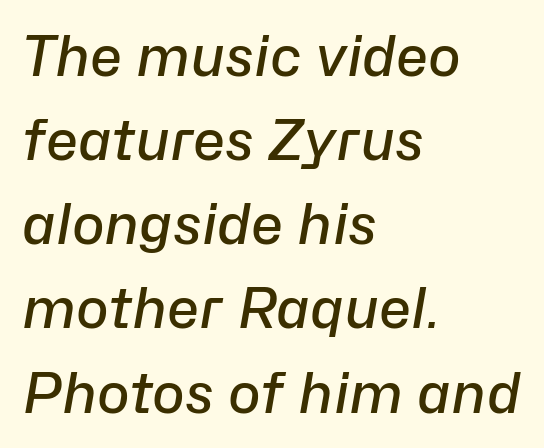
Varying glyph widths throughout — classic text-font behaviour. Does the leading feel generous? No, just average. Lines of text with bare space underneath. How heavy is the stroke? Medium-heavy — a semibold, shy of bold. Every row of glyphs begins at an identical x-position on the left. These lines were composed using italics.
